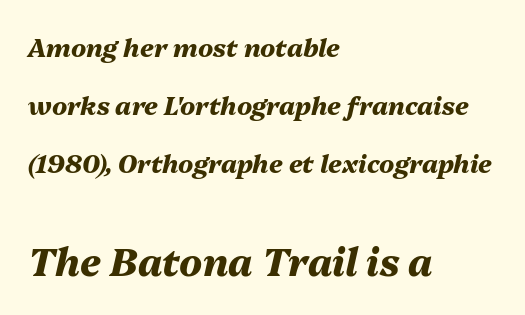
Q: Is the text bold? A: Yes.
Q: Is the text italic (slanted)? A: Yes, it leans right by about 13 degrees.
Q: Is the text underlined? A: No.
Q: How is the paragraph aligned? A: Left-aligned.
Q: Is the spacing between letters normal or unusually wide? A: Normal.
Q: Is the spacing between lines tight, normal or loose? A: Loose.
Q: Which block of text is set in a larger size, the first (top) or the second (bottom)? A: The second (bottom) one.
Q: Width (condensed, normal, or wide)? A: Normal.
Q: Stroke contrast? A: Medium.
Q: x-height? A: Medium.
Q: Monospaced? A: No.
